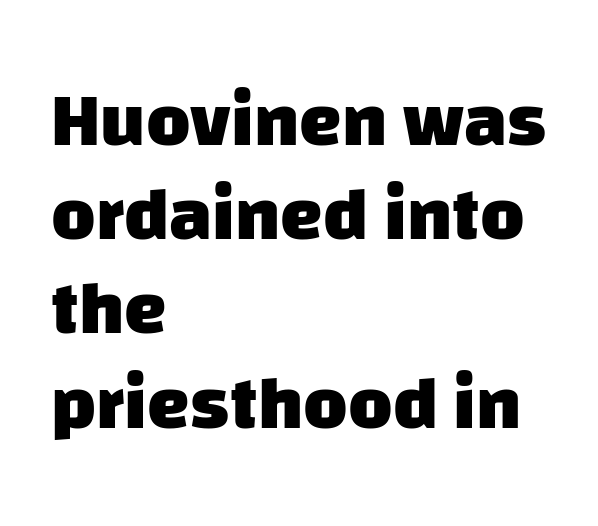
Q: Is the text bold? A: Yes.
Q: Is the typeface a serif or a sans-serif typeface? A: Sans-serif.
Q: Is the text underlined? A: No.
Q: How is the paragraph aligned? A: Left-aligned.
Q: Is the spacing between letters normal or unusually wide? A: Normal.
Q: Width (condensed, normal, or wide)? A: Normal.
Q: Stroke contrast? A: Low.
Q: x-height? A: Large.
Q: Monospaced? A: No.
